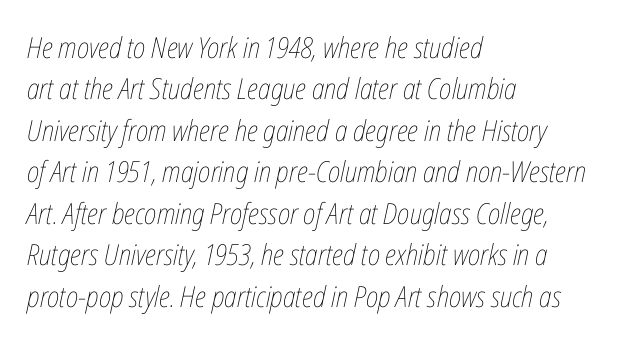
The image shows 29 px thin, condensed type, italic (leaning right); set left-aligned, normal line spacing (1.43x), normal letter spacing, not underlined; low stroke contrast and a medium x-height.
